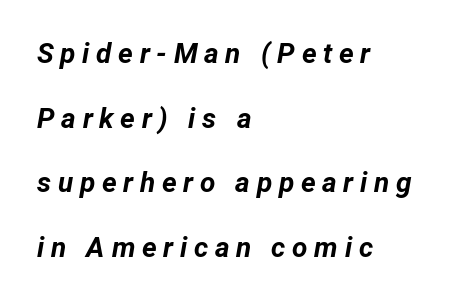
The image shows 28 px bold type, italic (leaning right); set left-aligned, loose line spacing (2.31x), unusually wide letter spacing (+0.24 em), not underlined; low stroke contrast and a medium x-height.
